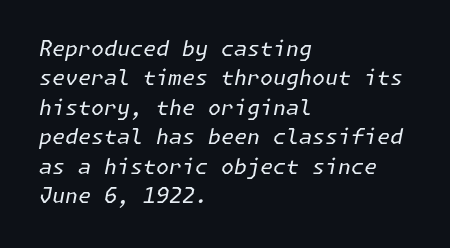
Caption: standard tracking, unaltered. Notice how the passage keeps a crisp vertical edge on the left only. Underlining? Definitely not there. Quick note: italic. Stems here are at most as thick as an everyday book face.
